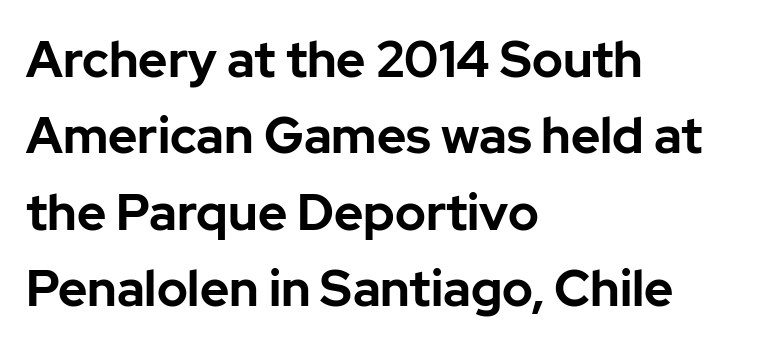
Words appear dense and cohesive because spacing is normal. Check under the words: just untouched page. Nope, no serifs anywhere on these letters. The rag falls on the right side of this text block. When letters stand straight like this, we call the style roman or upright. Heavy, bold letterforms.
